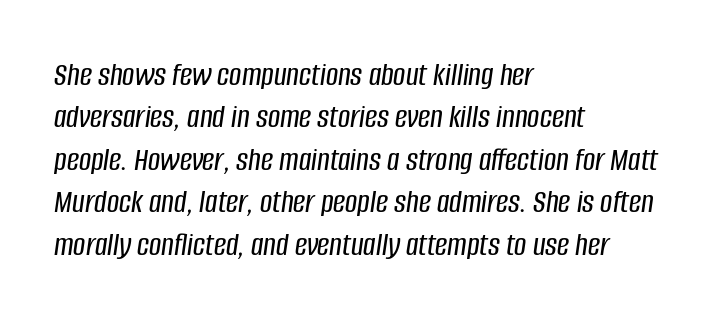
Q: Is the text italic (slanted)? A: Yes, it leans right by about 8 degrees.
Q: Is the text underlined? A: No.
Q: How is the paragraph aligned? A: Left-aligned.
Q: Is the spacing between letters normal or unusually wide? A: Normal.
Q: Is the spacing between lines tight, normal or loose? A: Normal.
Q: Width (condensed, normal, or wide)? A: Condensed.
Q: Stroke contrast? A: Low.
Q: x-height? A: Large.
Q: Monospaced? A: No.
